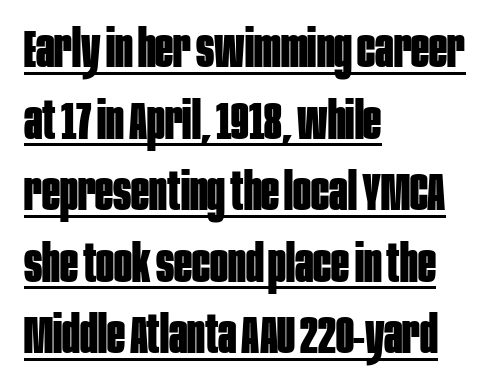
The image shows 53 px bold, condensed sans-serif type, upright; set left-aligned, normal line spacing (1.35x), normal letter spacing, underlined; low stroke contrast and a large x-height.
